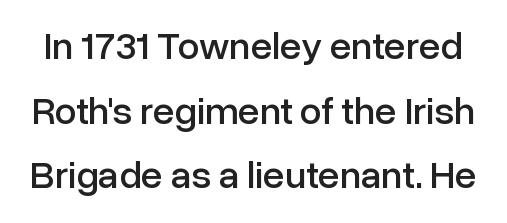
Q: Is the text italic (slanted)? A: No, it is upright.
Q: Is the typeface a serif or a sans-serif typeface? A: Sans-serif.
Q: Is the text underlined? A: No.
Q: Is the spacing between letters normal or unusually wide? A: Normal.
Q: Is the spacing between lines tight, normal or loose? A: Normal.
Q: Width (condensed, normal, or wide)? A: Normal.
Q: Stroke contrast? A: Low.
Q: x-height? A: Medium.
Q: Monospaced? A: No.
